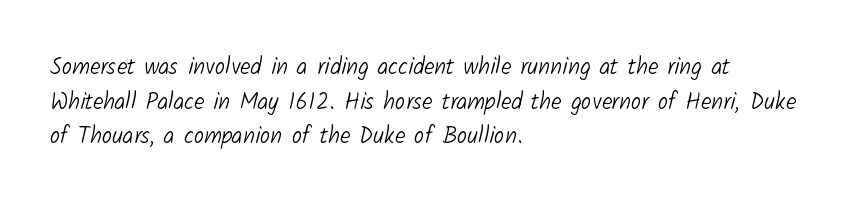
Q: Is the text bold? A: No.
Q: Is the text underlined? A: No.
Q: How is the paragraph aligned? A: Left-aligned.
Q: Is the spacing between letters normal or unusually wide? A: Normal.
Q: Is the spacing between lines tight, normal or loose? A: Normal.
